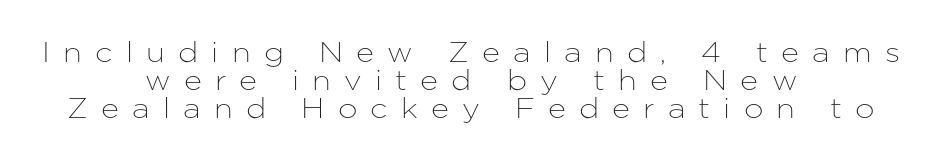
The image shows 28 px sans-serif type, upright; set centered, tight line spacing (1.0x), unusually wide letter spacing (+0.47 em), not underlined; low stroke contrast and a medium x-height.
